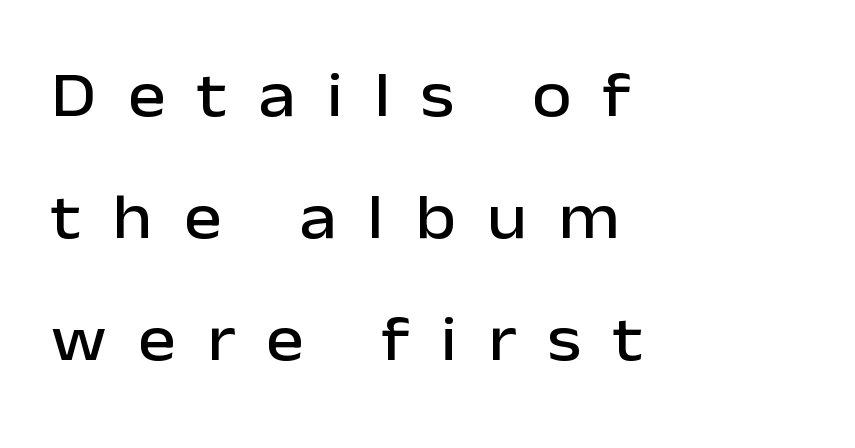
The image shows 64 px sans-serif type, upright; set left-aligned, loose line spacing (1.91x), unusually wide letter spacing (+0.49 em), not underlined; low stroke contrast and a medium x-height.
